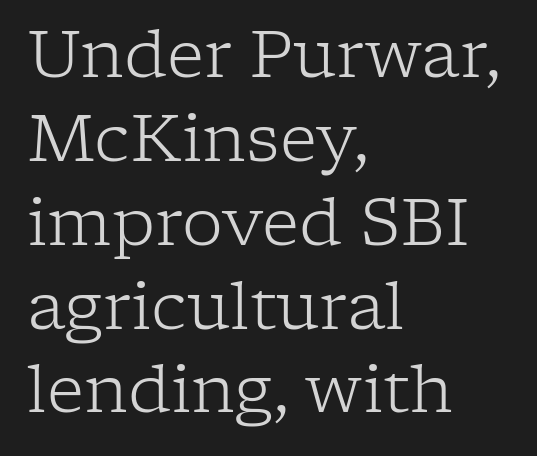
Teacher's note: observe the even left margin — that is flush-left alignment. You could call the tracking neutral — neither tight nor loose. The passage shown is not underscored anywhere. Does the type have serifs? Yes, each stem ends in a small foot. A roman cut, with each character standing at attention.
